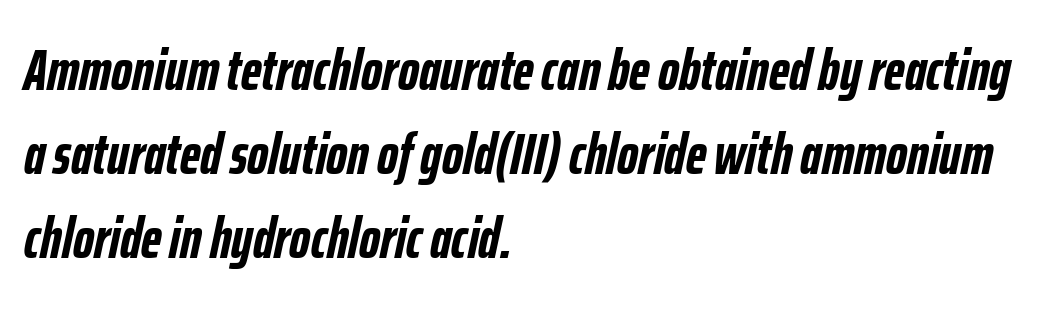
{"italic": "yes", "lean": "right", "slant_degrees": 12, "bold": "yes", "weight": "semibold", "width": "condensed", "stroke_contrast": "low", "x_height": "medium", "monospaced": "no", "underline": "no", "align": "left", "line_spacing": "normal", "line_spacing_ratio": 1.45, "letter_spacing": "normal", "letter_spacing_em": 0.0, "glyph_px": 58}
